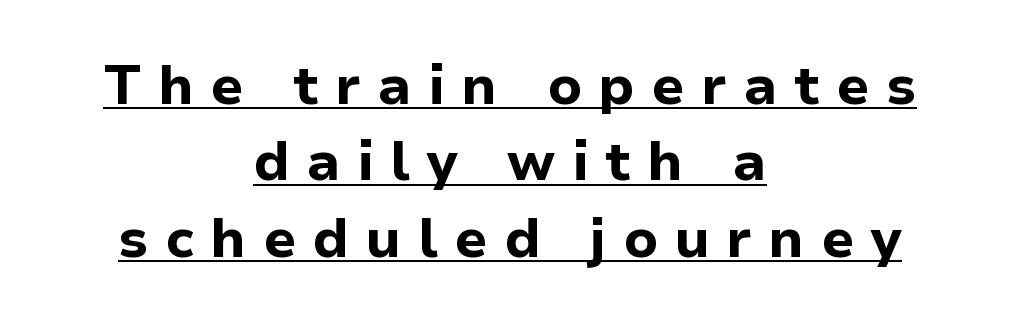
The image shows 55 px bold sans-serif type, upright; set centered, normal line spacing (1.39x), unusually wide letter spacing (+0.3 em), underlined; low stroke contrast and a medium x-height.
